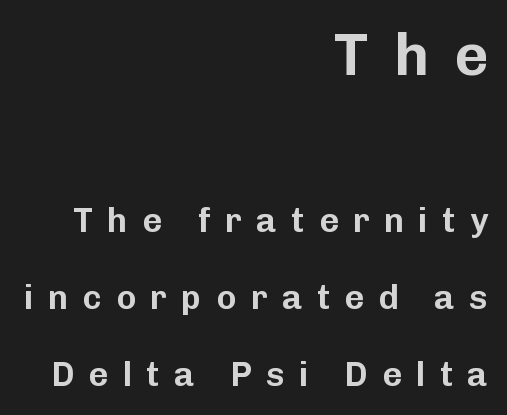
Q: Is the text italic (slanted)? A: No, it is upright.
Q: Is the typeface a serif or a sans-serif typeface? A: Sans-serif.
Q: Is the text underlined? A: No.
Q: How is the paragraph aligned? A: Right-aligned.
Q: Is the spacing between letters normal or unusually wide? A: Unusually wide.
Q: Is the spacing between lines tight, normal or loose? A: Loose.
Q: Which block of text is set in a larger size, the first (top) or the second (bottom)? A: The first (top) one.
Q: Width (condensed, normal, or wide)? A: Normal.
Q: Stroke contrast? A: Low.
Q: x-height? A: Medium.
Q: Monospaced? A: No.
